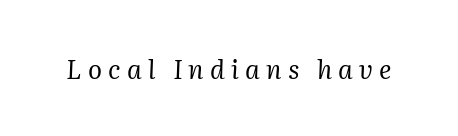
{"italic": "yes", "lean": "right", "slant_degrees": 2, "bold": "no", "underline": "no", "letter_spacing": "wide", "letter_spacing_em": 0.24, "glyph_px": 26}
